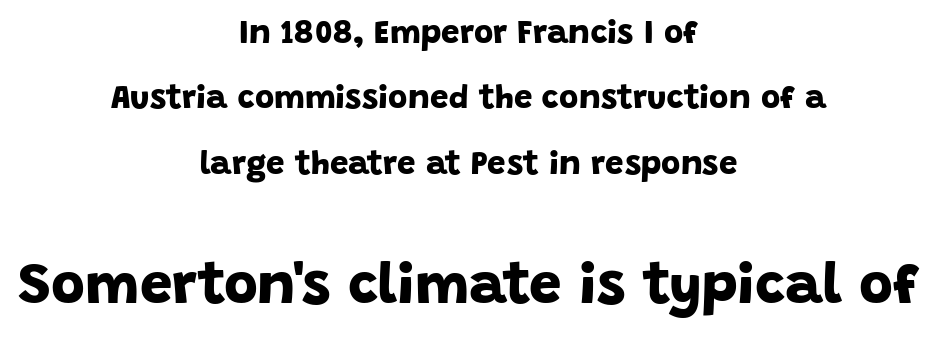
The strokes are fattened all the way to bold. Nope, no serifs anywhere on these letters. Anything drawn beneath the words? Only blank space. Look at the glyph heights: the lower group is clearly the bigger setting. The passage shown stacks its lines with a broad gap.
